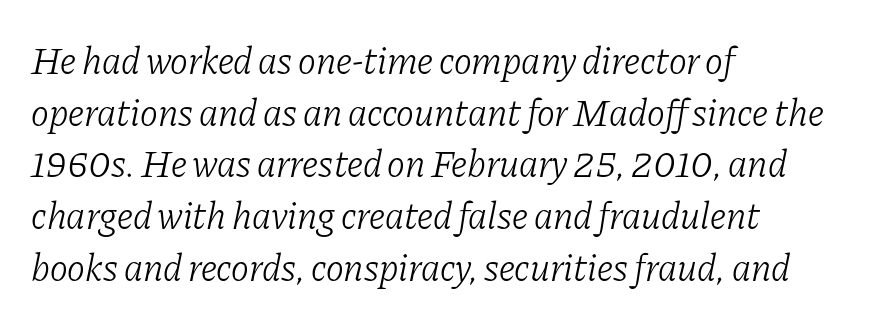
{"serif": "yes", "italic": "yes", "lean": "right", "slant_degrees": 11, "bold": "no", "weight": "light", "width": "normal", "stroke_contrast": "low", "x_height": "medium", "monospaced": "no", "underline": "no", "align": "left", "line_spacing": "normal", "line_spacing_ratio": 1.36, "letter_spacing": "normal", "letter_spacing_em": 0.0, "glyph_px": 38}
